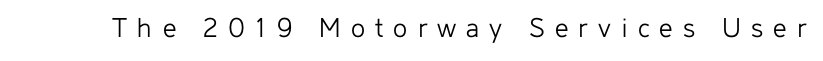
The glyphs in this specimen are sans serif. No chunkiness to these letters — they're not bold. Inter-character spacing is expanded well beyond the font's built-in metrics. Underlining? Definitely not there.
